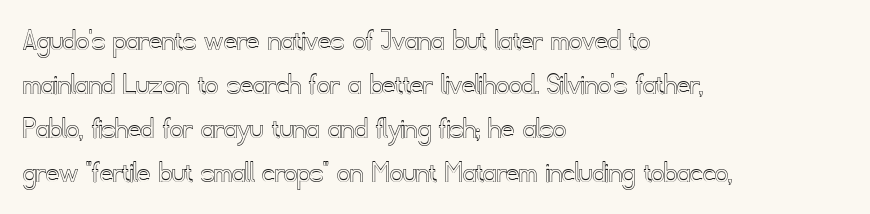
The lettering stays uniformly vertical, giving the passage a roman look. These lines stack with their left ends in a neat column. If you measured baseline to baseline, you'd find a middling distance. The strip under each line holds only bare page. Varying glyph widths throughout — classic text-font behaviour.
